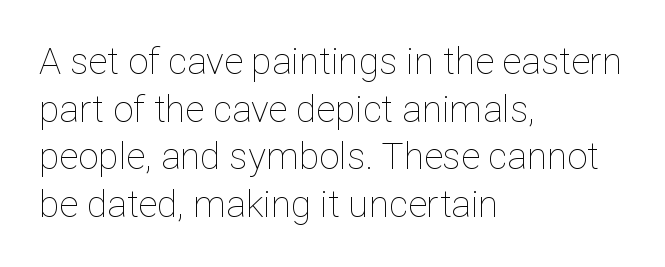
{"italic": "no", "bold": "no", "weight": "thin", "width": "normal", "stroke_contrast": "low", "x_height": "medium", "monospaced": "no", "underline": "no", "align": "left", "line_spacing": "normal", "line_spacing_ratio": 1.29, "letter_spacing": "normal", "letter_spacing_em": 0.0, "glyph_px": 37}
